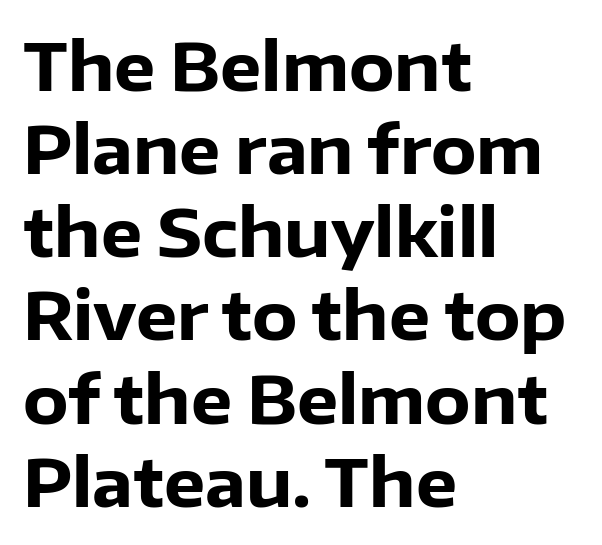
{"serif": "no", "italic": "no", "bold": "yes", "weight": "heavy", "width": "normal", "stroke_contrast": "low", "x_height": "medium", "monospaced": "no", "underline": "no", "align": "left", "line_spacing": "normal", "line_spacing_ratio": 1.26, "letter_spacing": "normal", "letter_spacing_em": 0.0, "glyph_px": 66}
